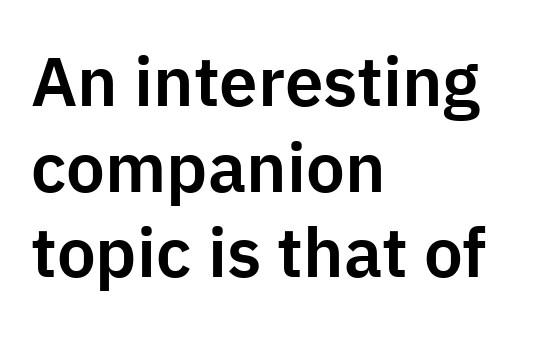
Spacing verdict: proportional, widths tailored to each character. The font family rendered here belongs to the sans-serif group. Leftover space on each line is placed entirely after the last word. Each word holds together tightly as a unit, with standard inter-letter gaps. No word sits above an underline. Notice how the stems are strictly vertical — no italics here.
